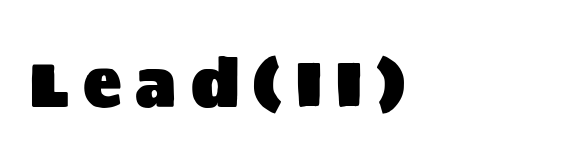
{"serif": "no", "italic": "no", "width": "normal", "stroke_contrast": "medium", "x_height": "large", "monospaced": "no", "underline": "no", "align": "left", "letter_spacing": "wide", "letter_spacing_em": 0.22, "glyph_px": 64}
